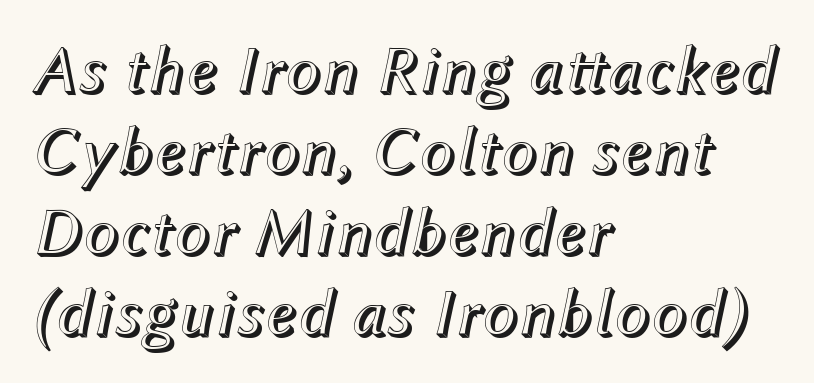
Check under the words: just untouched page. Words appear dense and cohesive because spacing is normal. Alignment: flush left. If you drew a line through each stem, it would be angled. Here the designer chose a conventional face with non-uniform glyph widths.
